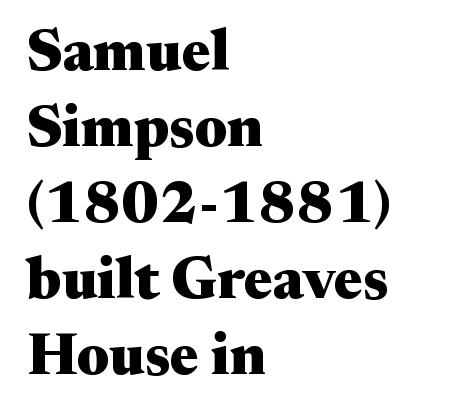
The image shows 58 px heavy, wide serif type, upright; set left-aligned, normal line spacing (1.31x), normal letter spacing, not underlined; medium stroke contrast and a medium x-height.
